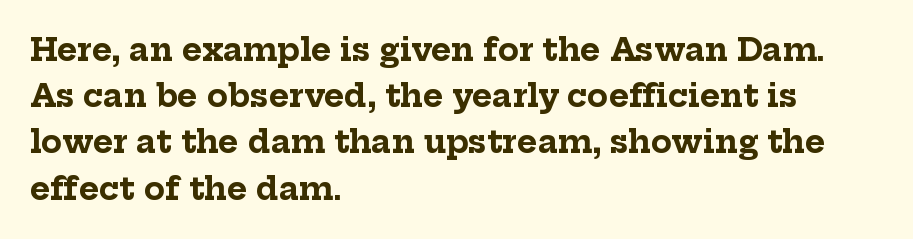
{"serif": "yes", "italic": "no", "bold": "yes", "weight": "bold", "width": "normal", "stroke_contrast": "low", "x_height": "medium", "monospaced": "no", "underline": "no", "align": "left", "line_spacing": "normal", "line_spacing_ratio": 1.49, "letter_spacing": "normal", "letter_spacing_em": 0.0, "glyph_px": 31}
